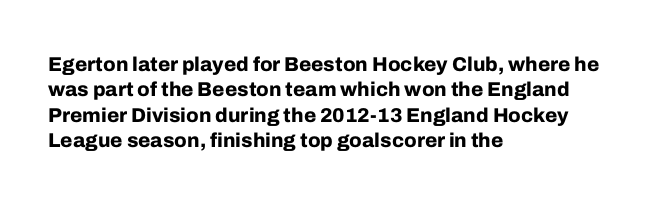
Q: Is the text bold? A: Yes.
Q: Is the text italic (slanted)? A: No, it is upright.
Q: Is the text underlined? A: No.
Q: How is the paragraph aligned? A: Left-aligned.
Q: Is the spacing between letters normal or unusually wide? A: Normal.
Q: Is the spacing between lines tight, normal or loose? A: Normal.
